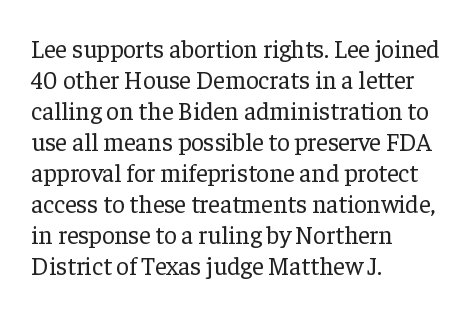
{"italic": "no", "bold": "no", "underline": "no", "align": "left", "line_spacing_ratio": 1.24, "letter_spacing": "normal", "letter_spacing_em": 0.0, "glyph_px": 25}
